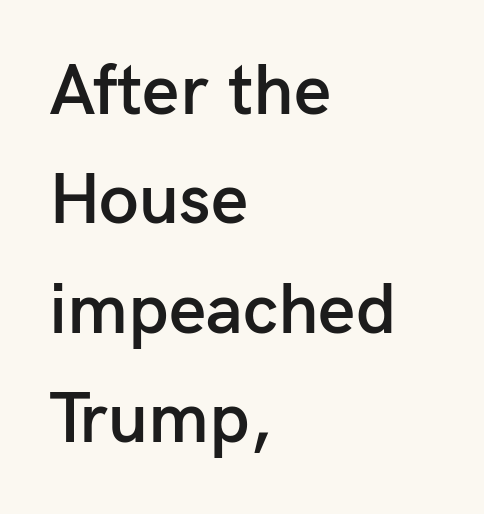
The image shows 72 px semibold sans-serif type, upright; set left-aligned, normal line spacing (1.52x), normal letter spacing, not underlined; low stroke contrast and a medium x-height.
